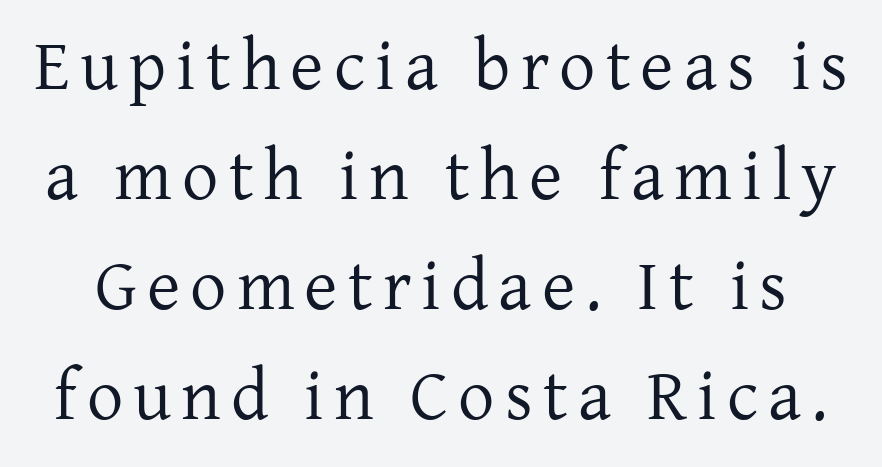
Q: Is the text bold? A: No.
Q: Is the text italic (slanted)? A: No, it is upright.
Q: Is the typeface a serif or a sans-serif typeface? A: Serif.
Q: Is the text underlined? A: No.
Q: Is the spacing between lines tight, normal or loose? A: Normal.
Q: Width (condensed, normal, or wide)? A: Normal.
Q: Stroke contrast? A: Low.
Q: x-height? A: Medium.
Q: Monospaced? A: No.
